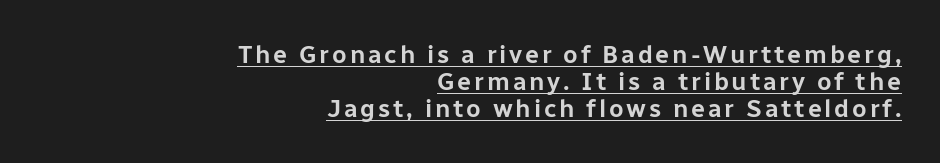
Leftover space on each line is placed entirely before the opening word. This is roman type, the default non-slanted kind. What's the leading like? Squeezed, with rows nearly overlapping. What decoration does the sample have? An underline.
